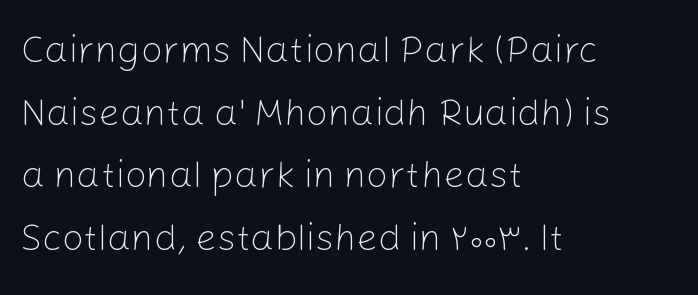
Does extra space separate the letters? No, they use regular spacing. Ordinary non-slanted type is in use. This rendering employs a face without finishing strokes, i.e., a sans-serif. The font is comparable to plain body text, perhaps lighter. Line beginnings align vertically; line endings do not. The lines sit at an ordinary, default distance from one another.
